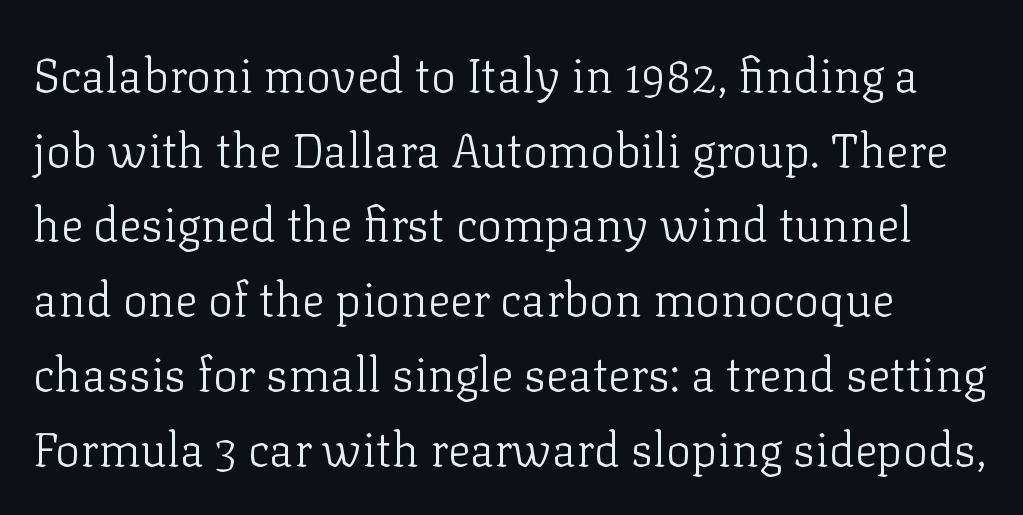
{"serif": "yes", "italic": "no", "bold": "no", "weight": "light", "width": "normal", "stroke_contrast": "low", "x_height": "medium", "monospaced": "no", "underline": "no", "align": "left", "line_spacing": "normal", "line_spacing_ratio": 1.59, "letter_spacing": "normal", "letter_spacing_em": 0.0, "glyph_px": 47}
